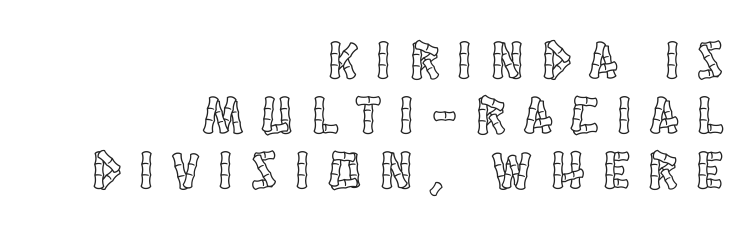
{"italic": "no", "width": "condensed", "x_height": "large", "monospaced": "no", "underline": "no", "align": "right", "line_spacing": "tight", "line_spacing_ratio": 1.02, "letter_spacing": "wide", "letter_spacing_em": 0.35, "glyph_px": 54}
